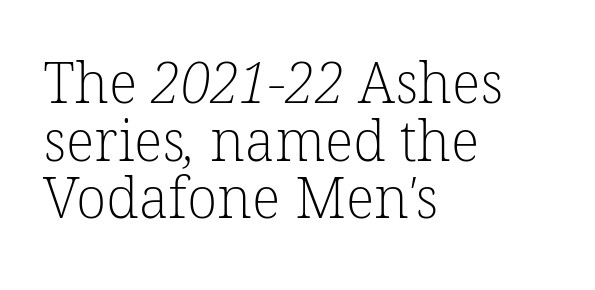
Q: Is the text bold? A: No.
Q: Is the typeface a serif or a sans-serif typeface? A: Serif.
Q: Is the text underlined? A: No.
Q: How is the paragraph aligned? A: Left-aligned.
Q: Is the spacing between letters normal or unusually wide? A: Normal.
Q: Is the spacing between lines tight, normal or loose? A: Tight.
Q: Width (condensed, normal, or wide)? A: Normal.
Q: Stroke contrast? A: Low.
Q: x-height? A: Medium.
Q: Monospaced? A: No.
